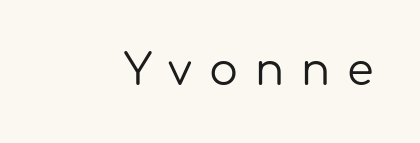
Q: Is the text bold? A: No.
Q: Is the text italic (slanted)? A: No, it is upright.
Q: Is the typeface a serif or a sans-serif typeface? A: Sans-serif.
Q: Is the text underlined? A: No.
Q: Is the spacing between letters normal or unusually wide? A: Unusually wide.
Q: Width (condensed, normal, or wide)? A: Normal.
Q: Stroke contrast? A: Low.
Q: x-height? A: Medium.
Q: Monospaced? A: No.
